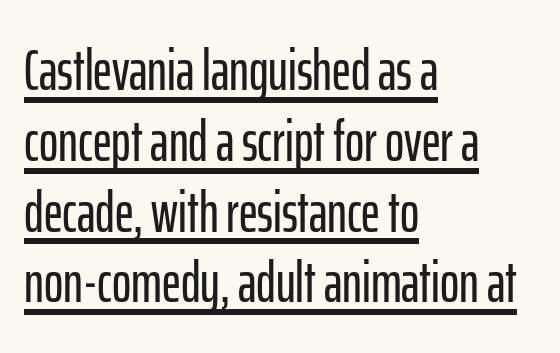
The image shows 58 px condensed sans-serif type, upright; set left-aligned, line spacing 1.22x, normal letter spacing, underlined; low stroke contrast and a medium x-height.
